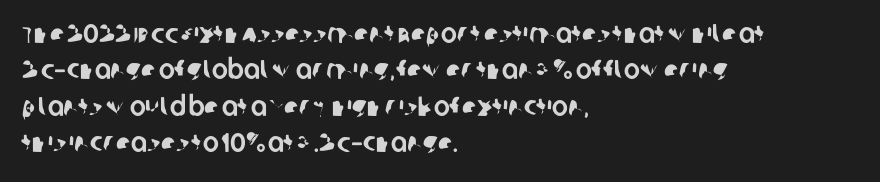
{"underline": "no", "align": "left", "line_spacing": "normal", "line_spacing_ratio": 1.35, "letter_spacing": "normal", "letter_spacing_em": 0.0, "glyph_px": 27}
